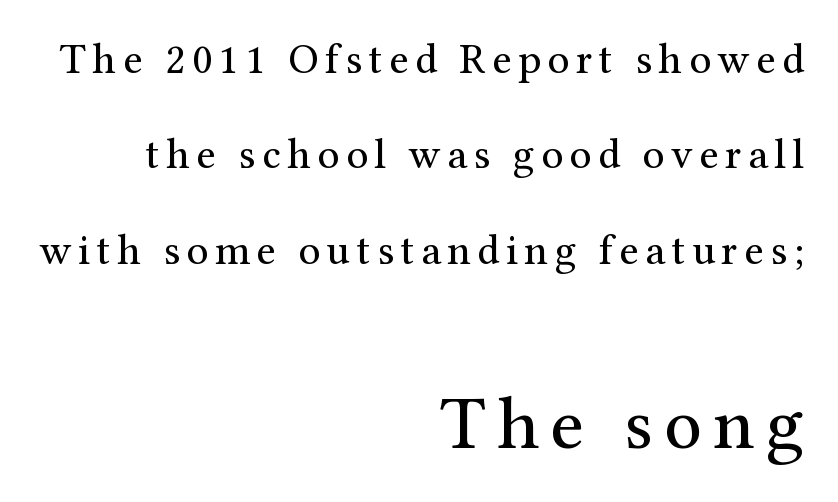
{"serif": "yes", "italic": "no", "bold": "no", "weight": "regular", "width": "normal", "stroke_contrast": "medium", "x_height": "medium", "monospaced": "no", "underline": "no", "align": "right", "line_spacing": "loose", "line_spacing_ratio": 2.22, "larger_block": "second", "size_ratio": 1.74, "glyph_px": 75}
